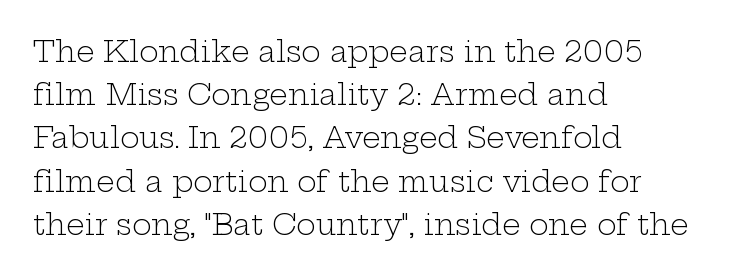
This sample uses a serif face. Each letter keeps its own natural width here, so spacing adapts to shape. One glance says typical: line gaps are just what's usual. Quick note: underline off. No extra tracking has been applied to these lines.
